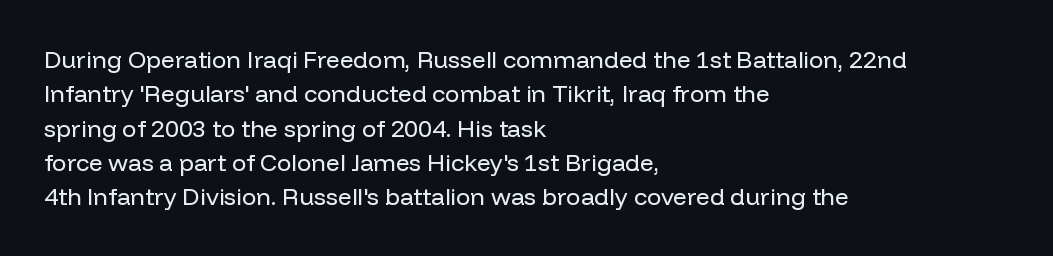
Q: Is the text bold? A: No.
Q: Is the text italic (slanted)? A: No, it is upright.
Q: Is the text underlined? A: No.
Q: How is the paragraph aligned? A: Left-aligned.
Q: Is the spacing between letters normal or unusually wide? A: Normal.
Q: Is the spacing between lines tight, normal or loose? A: Normal.
